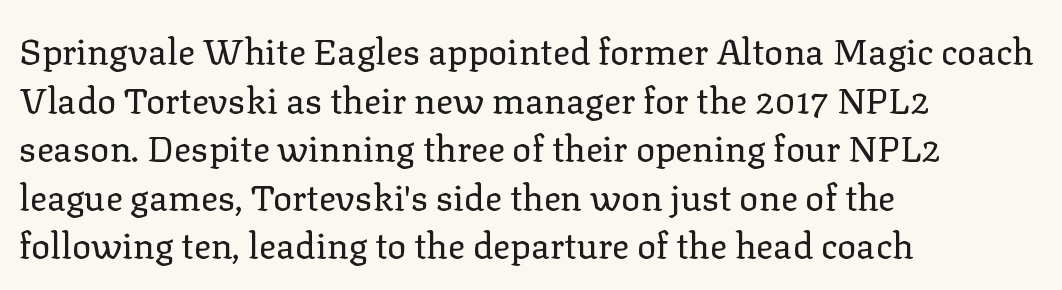
{"serif": "yes", "italic": "no", "bold": "no", "weight": "regular", "width": "normal", "stroke_contrast": "low", "x_height": "medium", "monospaced": "no", "underline": "no", "align": "left", "line_spacing": "normal", "line_spacing_ratio": 1.35, "letter_spacing": "normal", "letter_spacing_em": 0.0, "glyph_px": 36}
